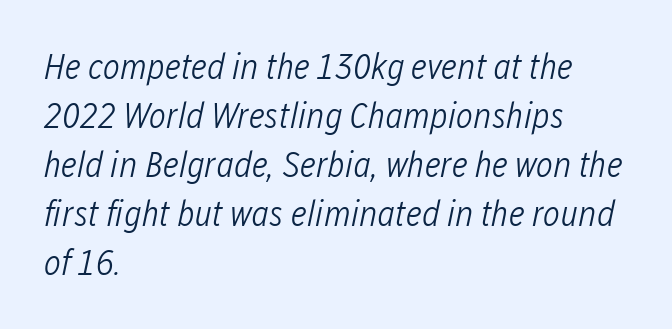
{"italic": "yes", "lean": "right", "slant_degrees": 12, "bold": "no", "weight": "light", "width": "condensed", "stroke_contrast": "low", "x_height": "medium", "monospaced": "no", "underline": "no", "align": "left", "line_spacing": "normal", "line_spacing_ratio": 1.36, "letter_spacing": "normal", "letter_spacing_em": 0.0, "glyph_px": 36}
